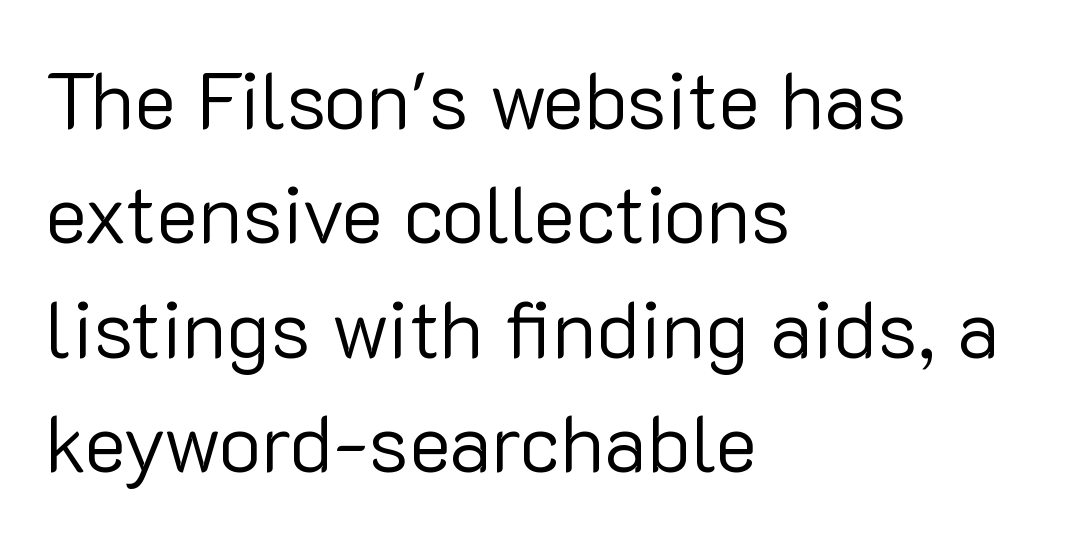
Spacing verdict: proportional, widths tailored to each character. The strip under each line holds only bare page. Is this a sans? Yes — the strokes have no serifs. Students, observe: this is what conventionally led text looks like.
